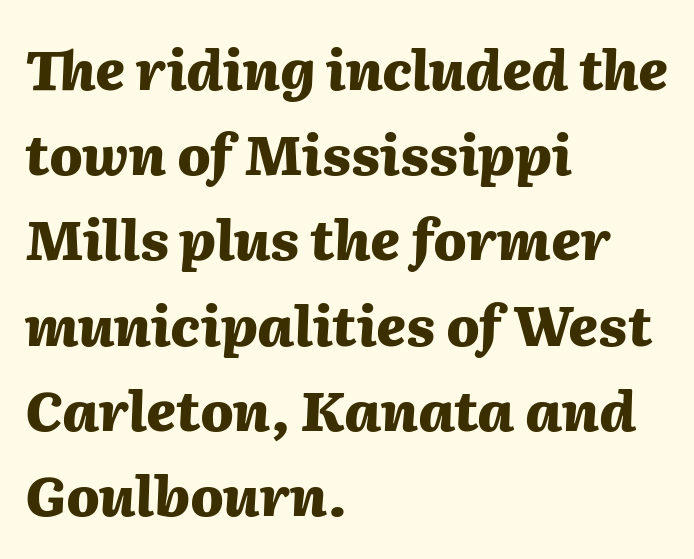
The image shows 55 px heavy type, italic (leaning right); set left-aligned, normal line spacing (1.55x), normal letter spacing, not underlined; medium stroke contrast and a medium x-height.
